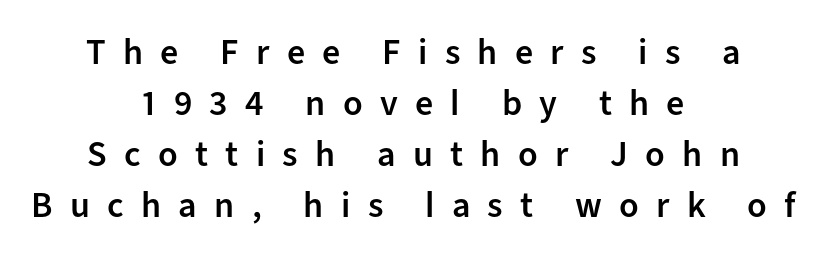
{"serif": "no", "italic": "no", "bold": "semi", "weight": "semibold", "width": "normal", "stroke_contrast": "low", "x_height": "medium", "monospaced": "no", "underline": "no", "align": "center", "line_spacing": "normal", "line_spacing_ratio": 1.42, "letter_spacing": "wide", "letter_spacing_em": 0.48, "glyph_px": 36}
